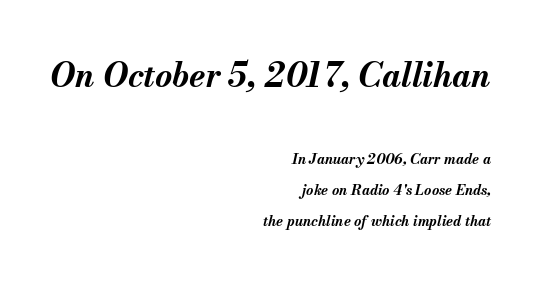
Q: Is the text bold? A: Yes.
Q: Is the text italic (slanted)? A: Yes, it leans right by about 13 degrees.
Q: Is the text underlined? A: No.
Q: How is the paragraph aligned? A: Right-aligned.
Q: Is the spacing between letters normal or unusually wide? A: Normal.
Q: Is the spacing between lines tight, normal or loose? A: Loose.
Q: Which block of text is set in a larger size, the first (top) or the second (bottom)? A: The first (top) one.
Q: Width (condensed, normal, or wide)? A: Normal.
Q: Stroke contrast? A: Medium.
Q: x-height? A: Small.
Q: Monospaced? A: No.
